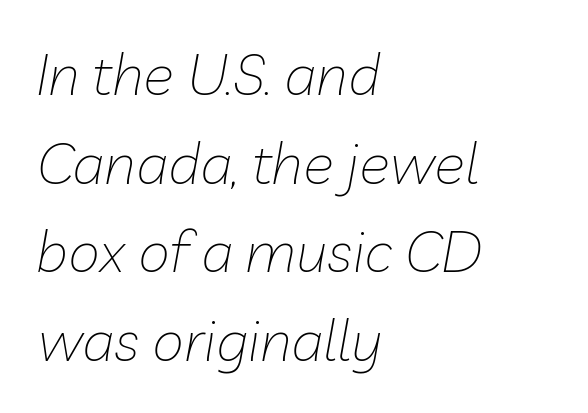
Regular leading. The zone under the glyphs is completely vacant. Students, note that the glyphs here touch the page at normal intervals. The rendering uses natural spacing where letterforms have individual widths.
